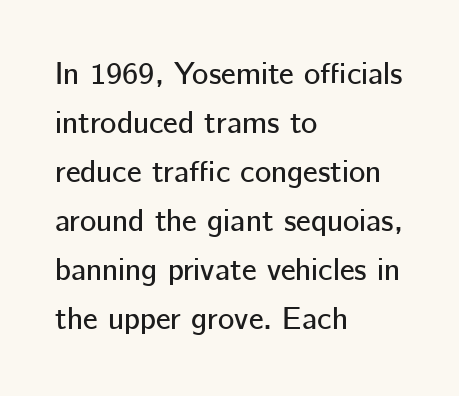
{"serif": "no", "italic": "no", "width": "normal", "stroke_contrast": "low", "x_height": "medium", "monospaced": "no", "underline": "no", "align": "left", "line_spacing": "normal", "line_spacing_ratio": 1.58, "letter_spacing": "normal", "letter_spacing_em": 0.0, "glyph_px": 31}
